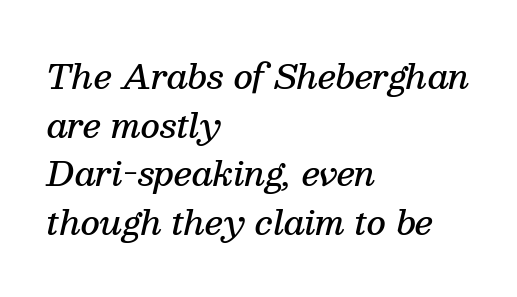
This sample uses an oblique cut, with every glyph tilted off the vertical. The typeface chosen for these lines features serifs. The vertical gap from one line to the next is medium. The baseline area is clear. Casual observation: everything's shoved over to the left.
